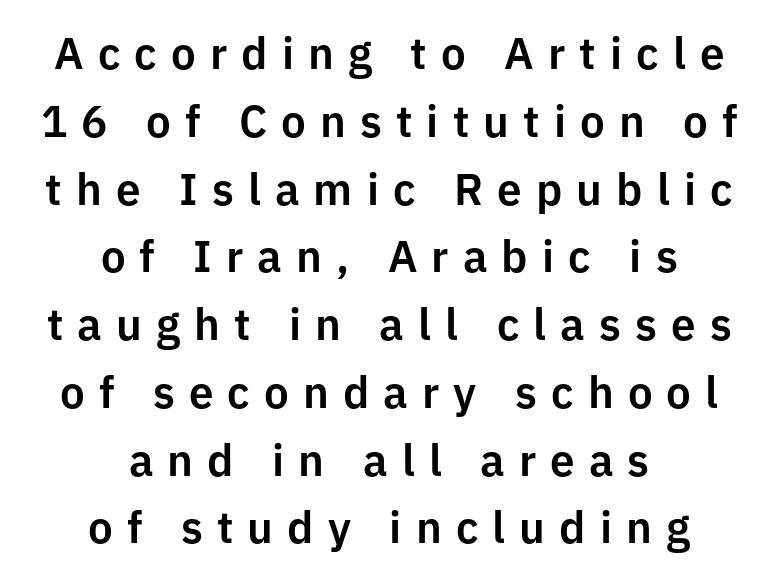
Q: Is the text italic (slanted)? A: No, it is upright.
Q: Is the typeface a serif or a sans-serif typeface? A: Sans-serif.
Q: Is the text underlined? A: No.
Q: How is the paragraph aligned? A: Centered.
Q: Is the spacing between letters normal or unusually wide? A: Unusually wide.
Q: Is the spacing between lines tight, normal or loose? A: Normal.
Q: Width (condensed, normal, or wide)? A: Normal.
Q: Stroke contrast? A: Low.
Q: x-height? A: Medium.
Q: Monospaced? A: No.
